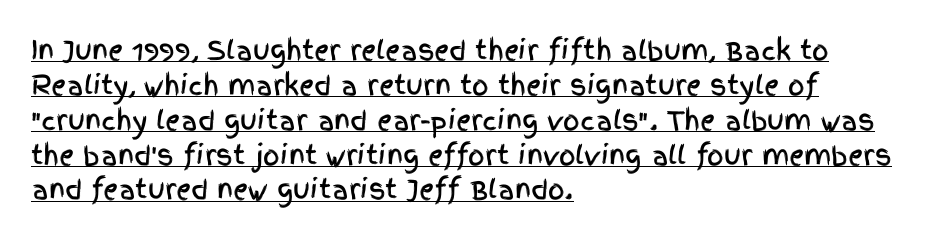
The image shows 26 px text type, upright; set left-aligned, normal line spacing (1.34x), normal letter spacing, underlined.
